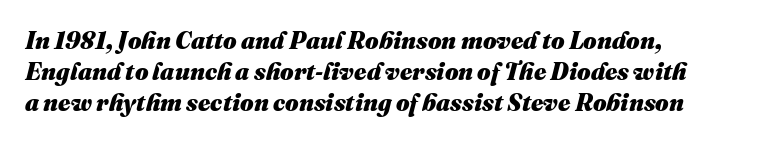
Q: Is the text bold? A: Yes.
Q: Is the text italic (slanted)? A: Yes, it leans right by about 16 degrees.
Q: Is the text underlined? A: No.
Q: How is the paragraph aligned? A: Left-aligned.
Q: Is the spacing between letters normal or unusually wide? A: Normal.
Q: Is the spacing between lines tight, normal or loose? A: Normal.
